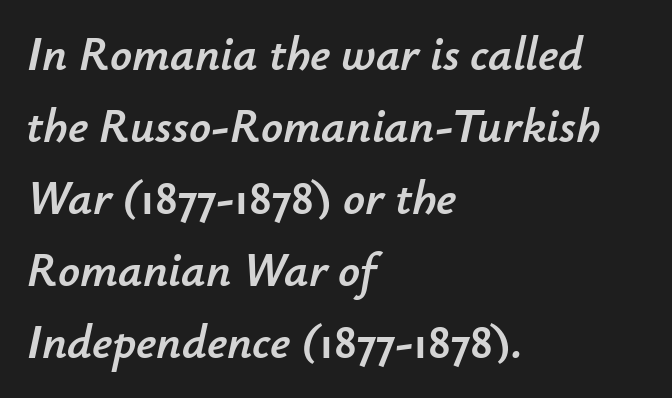
Q: Is the text italic (slanted)? A: Yes, it leans right by about 12 degrees.
Q: Is the text underlined? A: No.
Q: How is the paragraph aligned? A: Left-aligned.
Q: Is the spacing between letters normal or unusually wide? A: Normal.
Q: Is the spacing between lines tight, normal or loose? A: Normal.
Q: Width (condensed, normal, or wide)? A: Normal.
Q: Stroke contrast? A: Low.
Q: x-height? A: Small.
Q: Monospaced? A: No.
